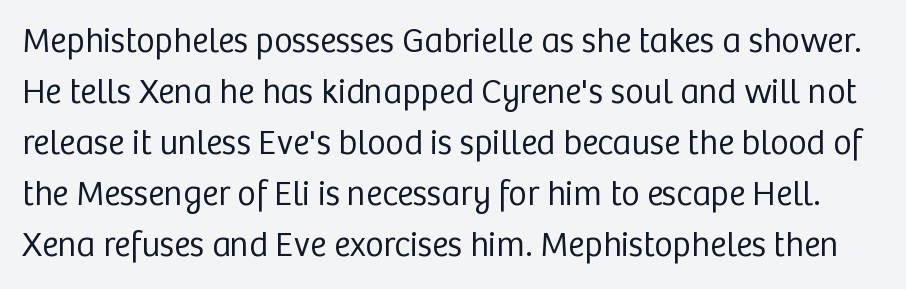
Q: Is the text bold? A: No.
Q: Is the text italic (slanted)? A: No, it is upright.
Q: Is the typeface a serif or a sans-serif typeface? A: Sans-serif.
Q: Is the text underlined? A: No.
Q: Is the spacing between letters normal or unusually wide? A: Normal.
Q: Is the spacing between lines tight, normal or loose? A: Normal.
Q: Width (condensed, normal, or wide)? A: Normal.
Q: Stroke contrast? A: Low.
Q: x-height? A: Medium.
Q: Monospaced? A: No.
